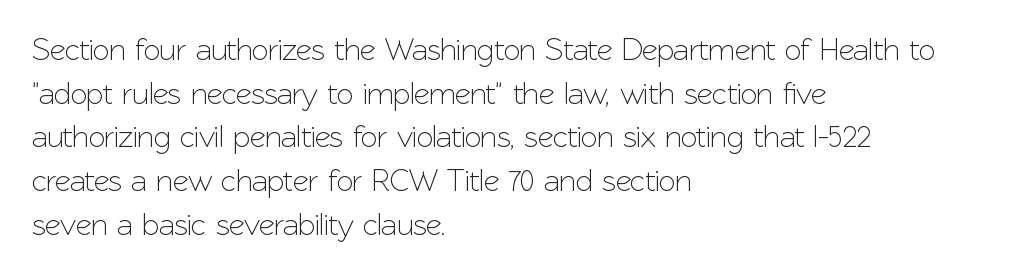
{"serif": "no", "italic": "no", "width": "normal", "stroke_contrast": "low", "x_height": "medium", "monospaced": "no", "underline": "no", "align": "left", "line_spacing": "normal", "line_spacing_ratio": 1.41, "letter_spacing": "normal", "letter_spacing_em": 0.0, "glyph_px": 31}
